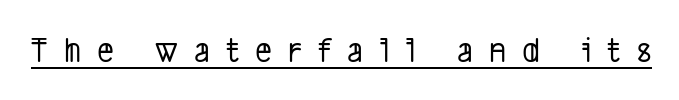
Q: Is the typeface a serif or a sans-serif typeface? A: Sans-serif.
Q: Is the text underlined? A: Yes.
Q: Is the spacing between letters normal or unusually wide? A: Unusually wide.
Q: Width (condensed, normal, or wide)? A: Condensed.
Q: Stroke contrast? A: Low.
Q: x-height? A: Medium.
Q: Monospaced? A: No.
